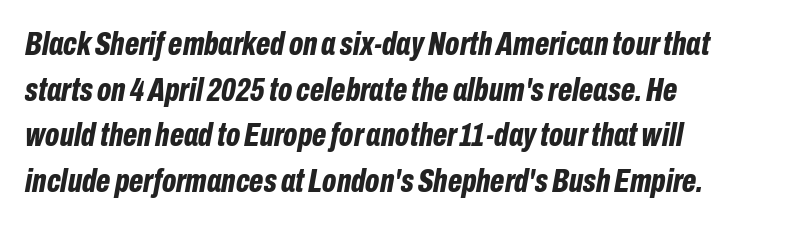
How heavy is the stroke? Heavy — this is a bold. The gap between lines stays unmarked. There is no visible air inserted between adjacent glyphs. There's an unmistakable incline to the writing here.
